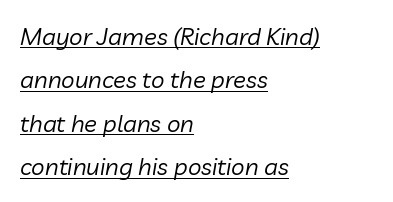
Q: Is the text bold? A: No.
Q: Is the text italic (slanted)? A: Yes, it leans right by about 10 degrees.
Q: Is the text underlined? A: Yes.
Q: How is the paragraph aligned? A: Left-aligned.
Q: Is the spacing between letters normal or unusually wide? A: Normal.
